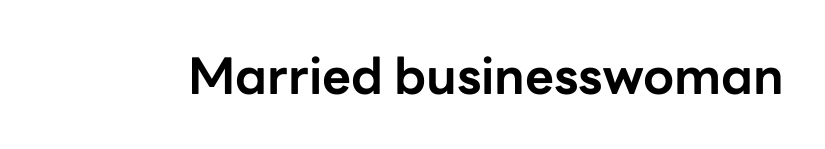
The image shows 50 px bold sans-serif type, upright; set normal letter spacing, not underlined; low stroke contrast and a medium x-height.
